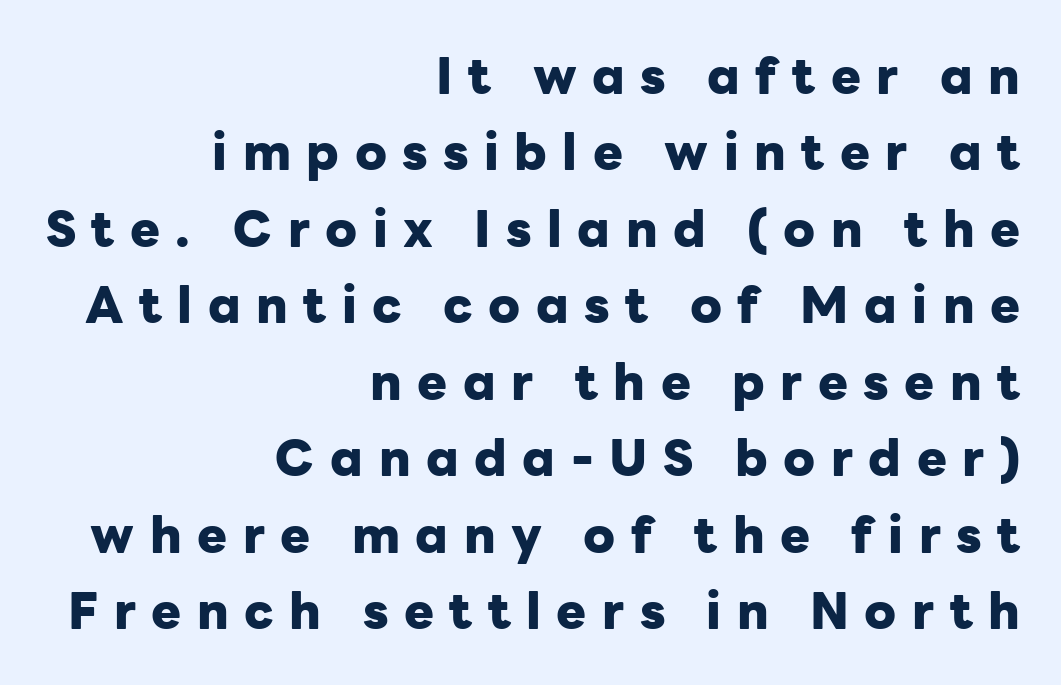
The image shows 50 px heavy sans-serif type, upright; set right-aligned, normal line spacing (1.53x), unusually wide letter spacing (+0.31 em), not underlined; low stroke contrast and a medium x-height.
